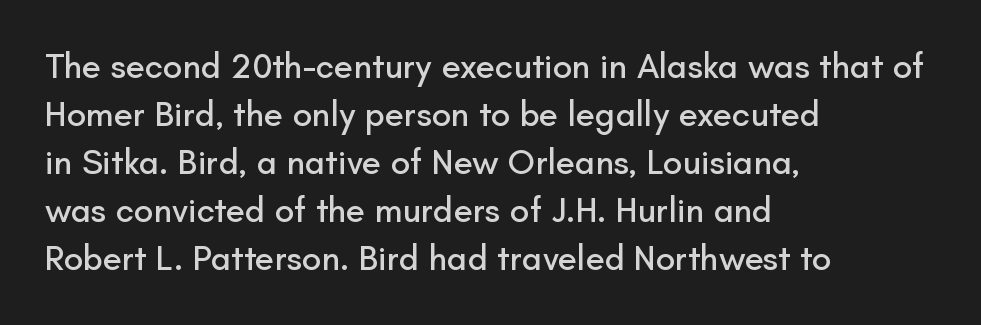
The lines are quadded left. No italicization has been applied; the sample stays upright. Type style note: lacks serifs. One glance says typical: line gaps are just what's usual. The space beneath each line is pristine and unruled. Between one letter and the next there's only the usual sliver of space.
